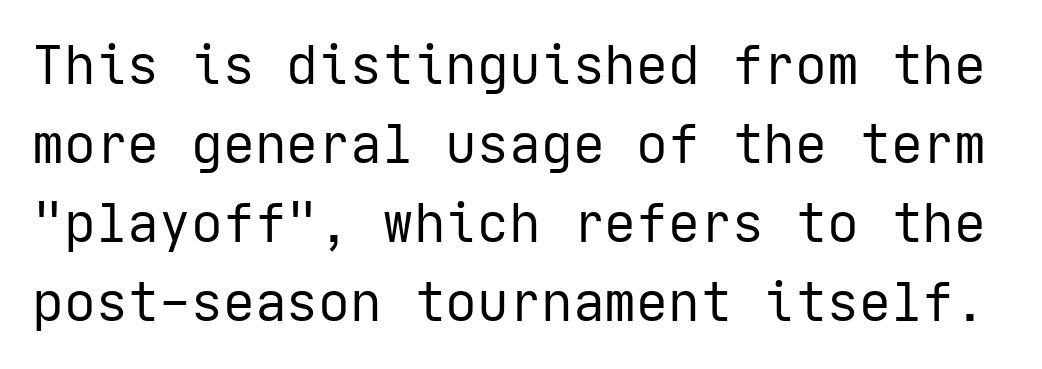
The specimen reads as upright at a glance. Letters have the restrained weight of plain body copy at most. Regarding serifs, this sample does without them. A normal amount of white space separates one row of letters from the next. What stands out about the letter spacing? Nothing — it is the standard amount. The space beneath each line is pristine and unruled.
